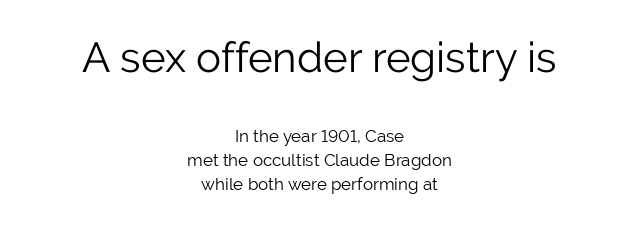
Q: Is the text bold? A: No.
Q: Is the text italic (slanted)? A: No, it is upright.
Q: Is the typeface a serif or a sans-serif typeface? A: Sans-serif.
Q: Is the text underlined? A: No.
Q: How is the paragraph aligned? A: Centered.
Q: Is the spacing between letters normal or unusually wide? A: Normal.
Q: Is the spacing between lines tight, normal or loose? A: Normal.
Q: Which block of text is set in a larger size, the first (top) or the second (bottom)? A: The first (top) one.
Q: Width (condensed, normal, or wide)? A: Normal.
Q: Stroke contrast? A: Low.
Q: x-height? A: Medium.
Q: Monospaced? A: No.
